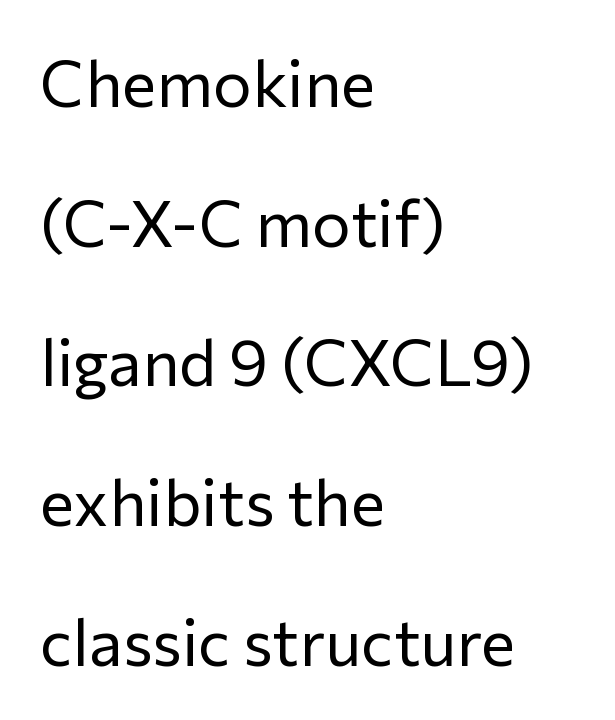
The image shows 65 px regular-weight sans-serif type, upright; set left-aligned, loose line spacing (2.15x), normal letter spacing, not underlined; low stroke contrast and a medium x-height.
